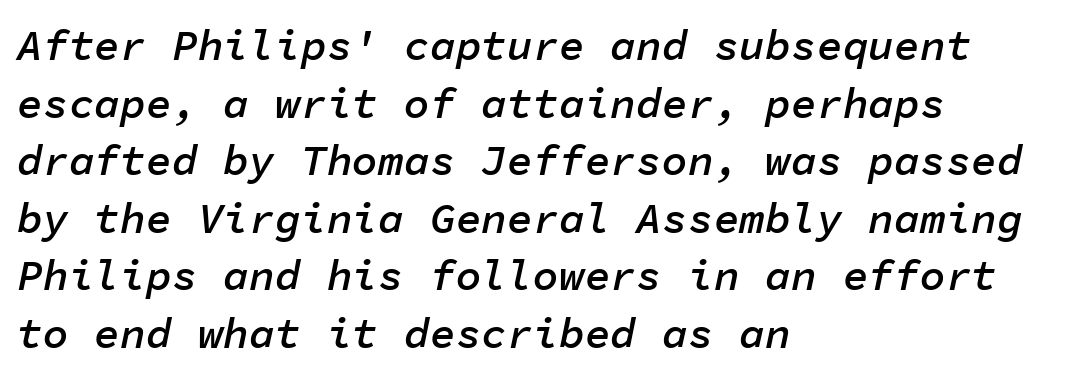
The horizontal fit of the characters is conventional and even. The font's italic variant was chosen for this text. On the weight axis this lands at semibold, roughly 600. The lines sit at an ordinary, default distance from one another. Plain, unruled lines of type. Which margin do the lines hug? The left one — the right edge is uneven.
